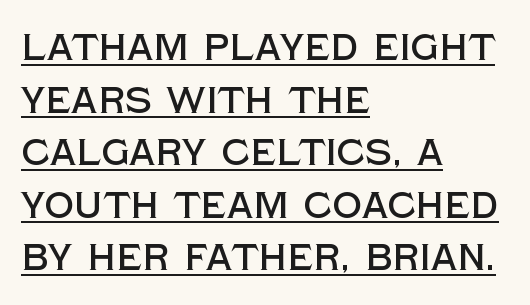
The image shows 37 px sans-serif type, upright; set left-aligned, normal line spacing (1.42x), normal letter spacing, underlined; a large x-height.
